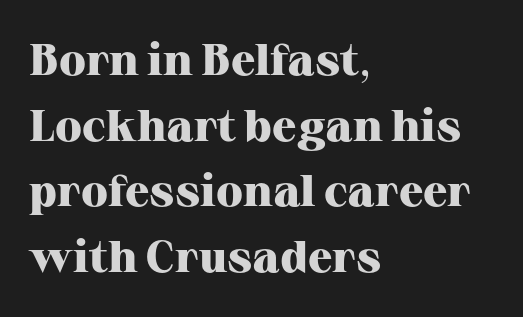
The rendering uses natural spacing where letterforms have individual widths. The passage shown is emphatically bold. Underlining? Definitely not there. Regarding leading, the lines here are spaced in the standard way. Observe the serifs anchoring each vertical stroke in this sample. The type sits square on the baseline with zero lean.
